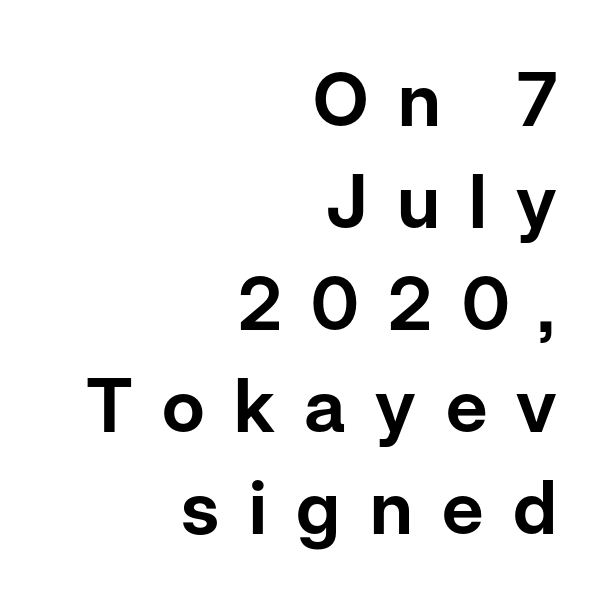
The image shows 74 px sans-serif type, upright; set right-aligned, normal line spacing (1.38x), unusually wide letter spacing (+0.4 em), not underlined; low stroke contrast and a medium x-height.
